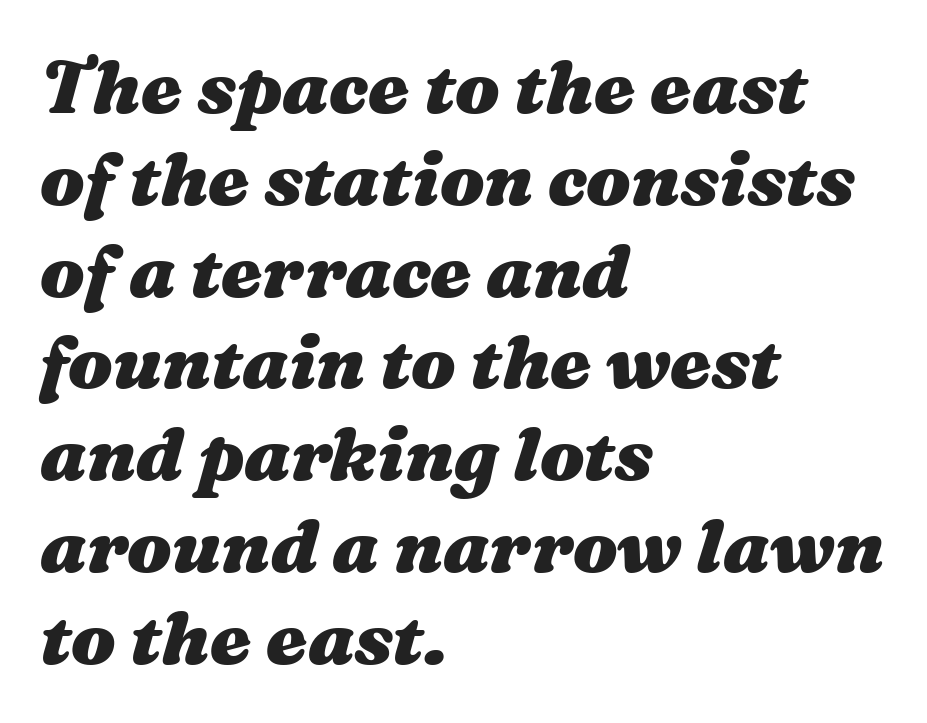
{"italic": "yes", "lean": "right", "slant_degrees": 16, "bold": "yes", "weight": "heavy", "width": "wide", "stroke_contrast": "medium", "x_height": "medium", "monospaced": "no", "underline": "no", "align": "left", "line_spacing_ratio": 1.24, "letter_spacing": "normal", "letter_spacing_em": 0.0, "glyph_px": 74}
